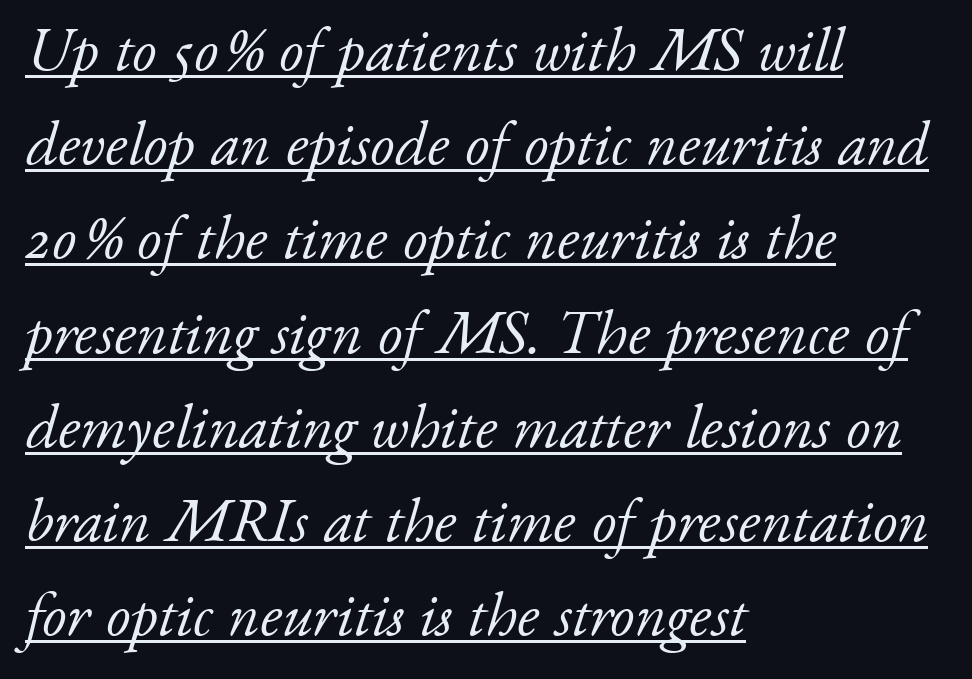
The rows are spaced the way most documents space them. The type is set solid horizontally, with unmodified tracking. No chunkiness to these letters — they're not bold. You can see a thin bar hugging the bottom of the glyphs. To sum up the face: it has serifs.
